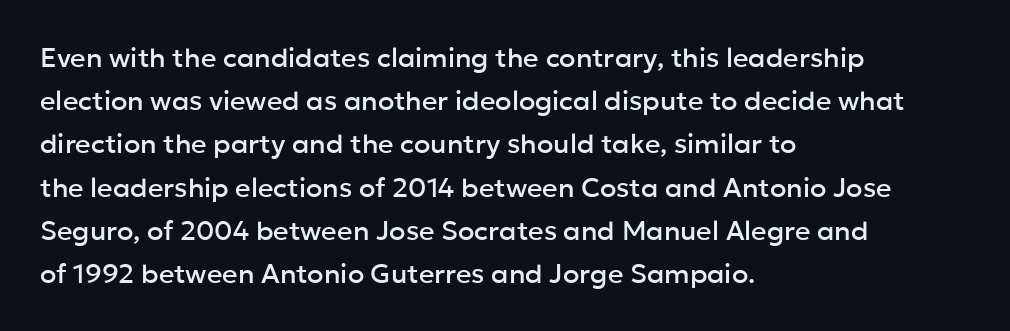
The image shows 27 px text type, upright; set left-aligned, normal line spacing (1.6x), normal letter spacing, not underlined.
